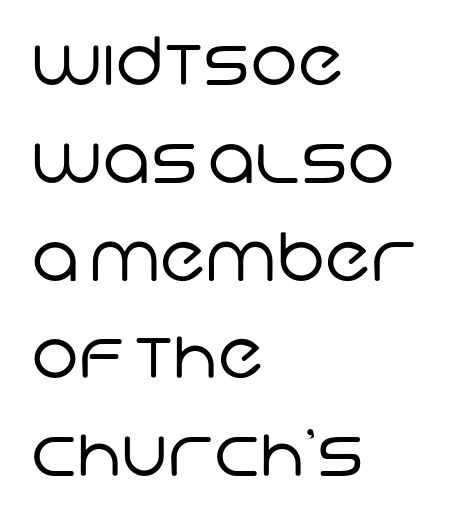
{"serif": "no", "bold": "no", "weight": "regular", "width": "normal", "stroke_contrast": "low", "x_height": "large", "monospaced": "no", "underline": "no", "align": "left", "line_spacing": "normal", "line_spacing_ratio": 1.46, "letter_spacing": "normal", "letter_spacing_em": 0.0, "glyph_px": 67}
